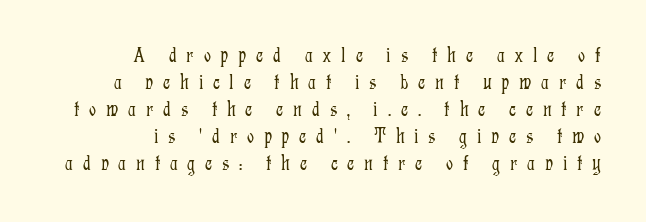
Compared with typical body copy, the letter spacing here is much looser. Descender tails drop into unmarked territory. Nope, not italic — everything's standing straight. A light-to-regular cut is what we see here.
